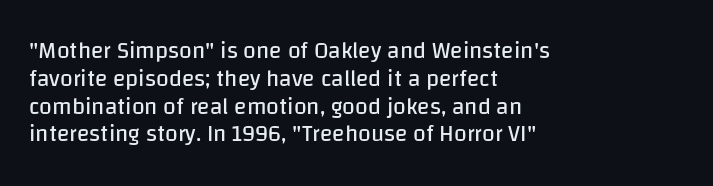
Q: Is the text bold? A: No.
Q: Is the text italic (slanted)? A: No, it is upright.
Q: Is the text underlined? A: No.
Q: How is the paragraph aligned? A: Left-aligned.
Q: Is the spacing between letters normal or unusually wide? A: Normal.
